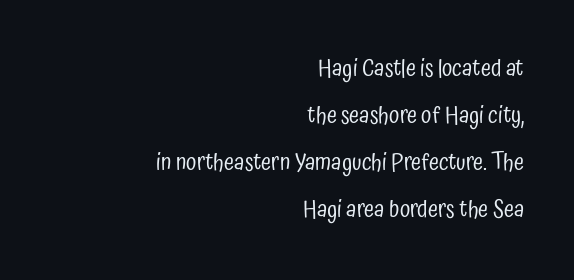
The image shows 23 px text type, upright; set right-aligned, loose line spacing (2.05x), normal letter spacing, not underlined.
